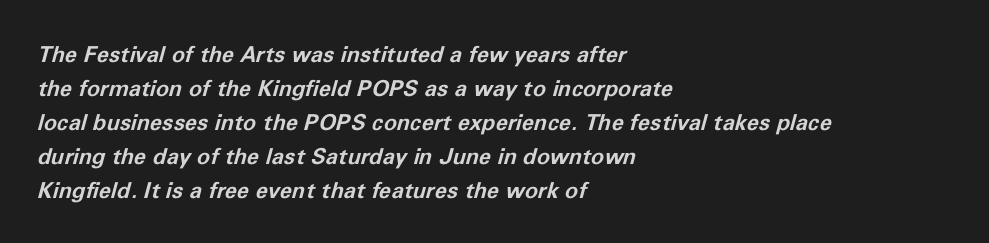
{"italic": "yes", "lean": "right", "slant_degrees": 11, "bold": "yes", "underline": "no", "align": "left", "line_spacing": "normal", "line_spacing_ratio": 1.55, "letter_spacing": "normal", "letter_spacing_em": 0.0, "glyph_px": 22}
